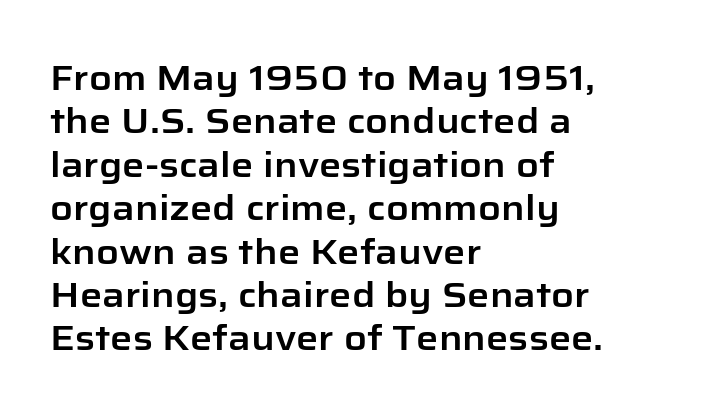
{"serif": "no", "italic": "no", "width": "normal", "stroke_contrast": "low", "x_height": "medium", "monospaced": "no", "underline": "no", "align": "left", "line_spacing_ratio": 1.24, "letter_spacing": "normal", "letter_spacing_em": 0.0, "glyph_px": 35}
